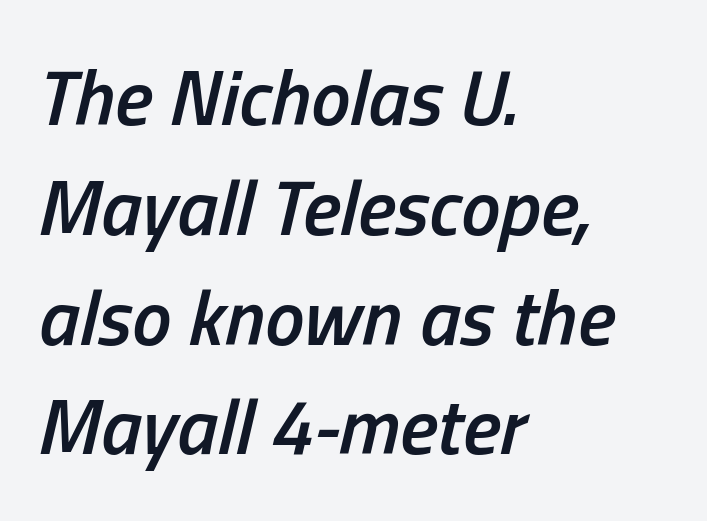
Q: Is the text bold? A: Semi-bold.
Q: Is the text italic (slanted)? A: Yes, it leans right by about 13 degrees.
Q: Is the text underlined? A: No.
Q: How is the paragraph aligned? A: Left-aligned.
Q: Is the spacing between letters normal or unusually wide? A: Normal.
Q: Is the spacing between lines tight, normal or loose? A: Normal.
Q: Width (condensed, normal, or wide)? A: Condensed.
Q: Stroke contrast? A: Low.
Q: x-height? A: Medium.
Q: Monospaced? A: No.
